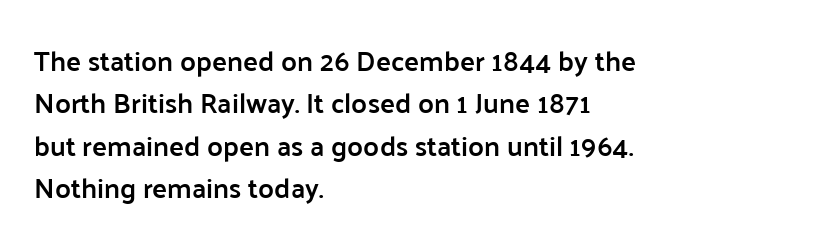
{"serif": "no", "italic": "no", "bold": "semi", "weight": "semibold", "width": "normal", "stroke_contrast": "low", "x_height": "medium", "monospaced": "no", "underline": "no", "align": "left", "line_spacing": "normal", "line_spacing_ratio": 1.51, "letter_spacing": "normal", "letter_spacing_em": 0.0, "glyph_px": 28}
